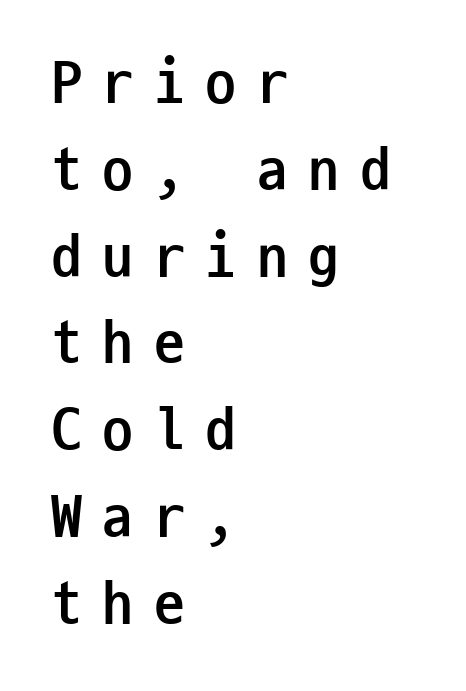
{"serif": "no", "italic": "no", "bold": "yes", "weight": "semibold", "width": "condensed", "stroke_contrast": "low", "x_height": "medium", "monospaced": "yes", "underline": "no", "align": "left", "line_spacing": "normal", "line_spacing_ratio": 1.4, "letter_spacing": "wide", "letter_spacing_em": 0.33, "glyph_px": 62}
